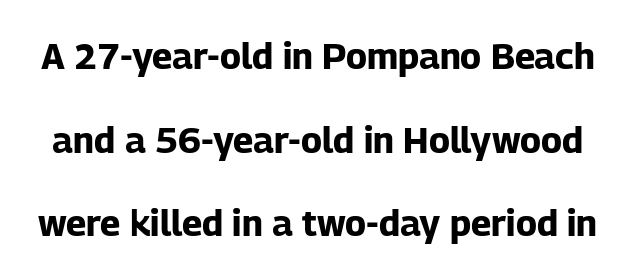
{"serif": "no", "italic": "no", "bold": "yes", "weight": "bold", "width": "normal", "stroke_contrast": "low", "x_height": "medium", "monospaced": "no", "underline": "no", "line_spacing": "loose", "line_spacing_ratio": 2.32, "letter_spacing": "normal", "letter_spacing_em": 0.0, "glyph_px": 36}
